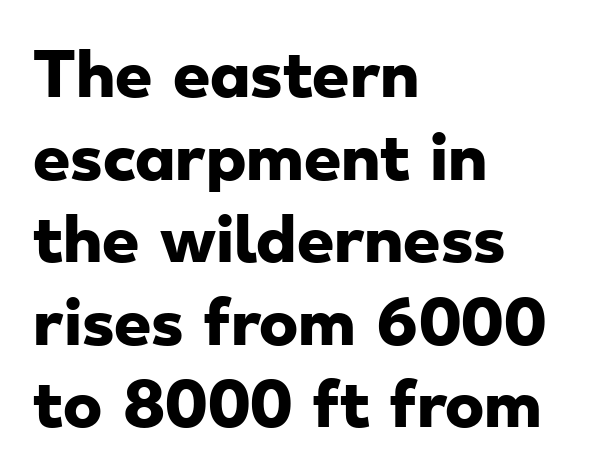
{"serif": "no", "bold": "yes", "weight": "heavy", "width": "wide", "stroke_contrast": "low", "x_height": "small", "monospaced": "no", "underline": "no", "align": "left", "line_spacing": "normal", "line_spacing_ratio": 1.4, "letter_spacing": "normal", "letter_spacing_em": 0.0, "glyph_px": 59}
